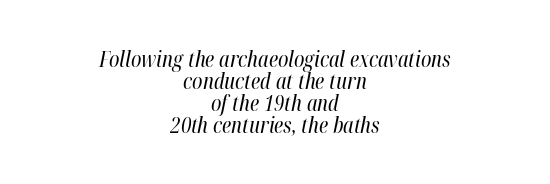
Q: Is the text bold? A: No.
Q: Is the text italic (slanted)? A: Yes, it leans right by about 12 degrees.
Q: Is the text underlined? A: No.
Q: How is the paragraph aligned? A: Centered.
Q: Is the spacing between letters normal or unusually wide? A: Normal.
Q: Is the spacing between lines tight, normal or loose? A: Tight.
